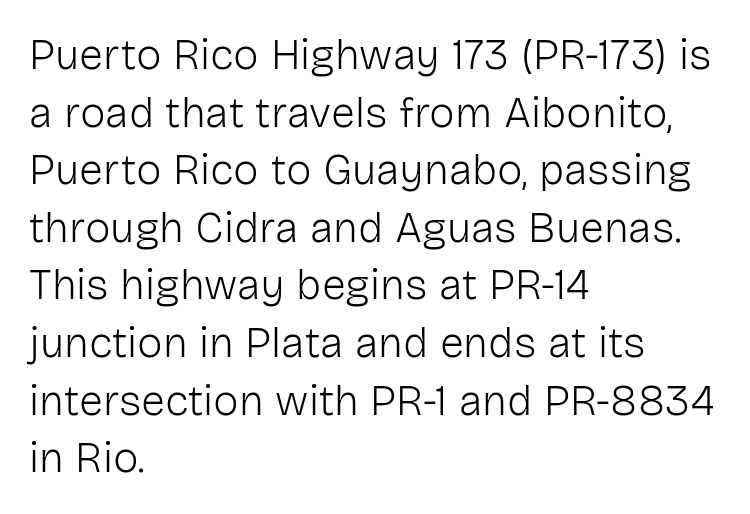
{"serif": "no", "italic": "no", "bold": "no", "weight": "light", "width": "normal", "stroke_contrast": "low", "x_height": "medium", "monospaced": "no", "underline": "no", "align": "left", "line_spacing": "normal", "line_spacing_ratio": 1.34, "letter_spacing": "normal", "letter_spacing_em": 0.0, "glyph_px": 43}
